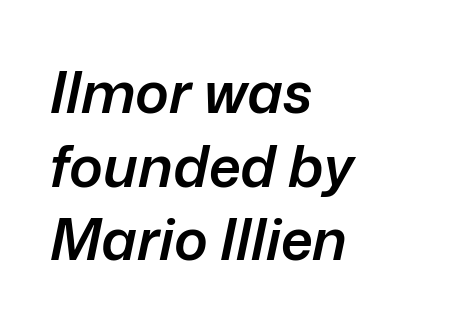
Q: Is the text bold? A: Semi-bold.
Q: Is the text italic (slanted)? A: Yes, it leans right by about 12 degrees.
Q: Is the text underlined? A: No.
Q: How is the paragraph aligned? A: Left-aligned.
Q: Is the spacing between letters normal or unusually wide? A: Normal.
Q: Is the spacing between lines tight, normal or loose? A: Normal.
Q: Width (condensed, normal, or wide)? A: Normal.
Q: Stroke contrast? A: Low.
Q: x-height? A: Medium.
Q: Monospaced? A: No.
